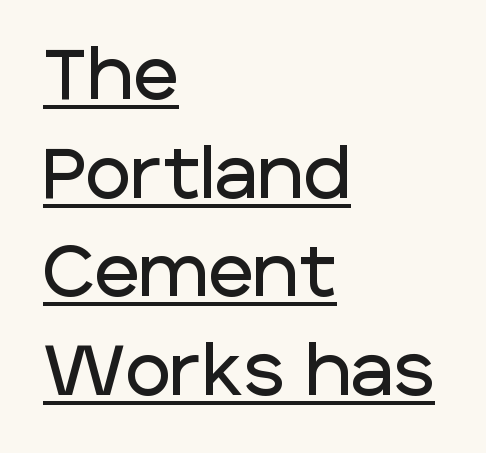
This sample has the flowing, uneven cadence of proportional lettering. Posture: vertical. Students, observe the line beneath the letters — that is underlining. Students, note that the glyphs here touch the page at normal intervals.
